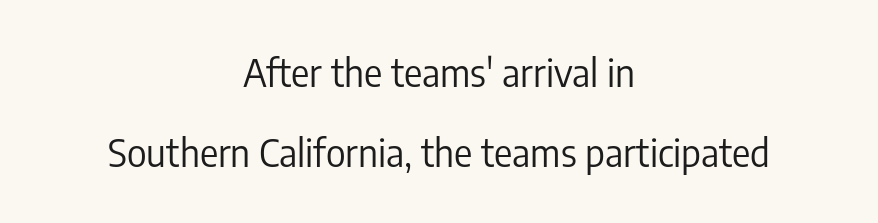
{"serif": "no", "italic": "no", "bold": "no", "weight": "regular", "width": "condensed", "stroke_contrast": "low", "x_height": "medium", "monospaced": "no", "underline": "no", "align": "center", "line_spacing": "loose", "line_spacing_ratio": 2.1, "letter_spacing": "normal", "letter_spacing_em": 0.0, "glyph_px": 38}
